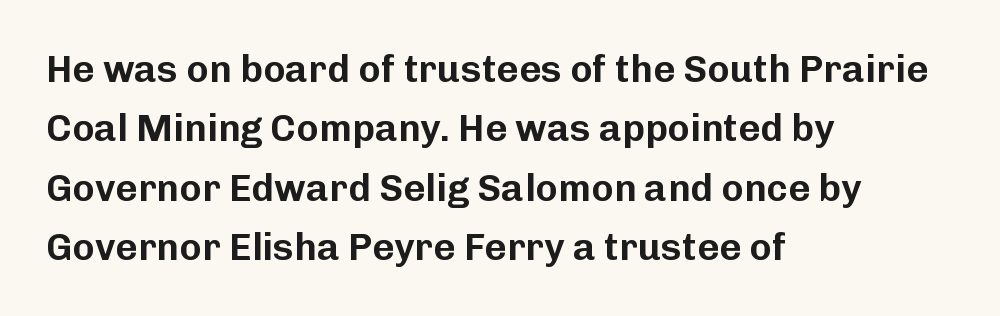
The image shows 38 px sans-serif type, upright; set left-aligned, normal line spacing (1.56x), normal letter spacing, not underlined; low stroke contrast and a medium x-height.
